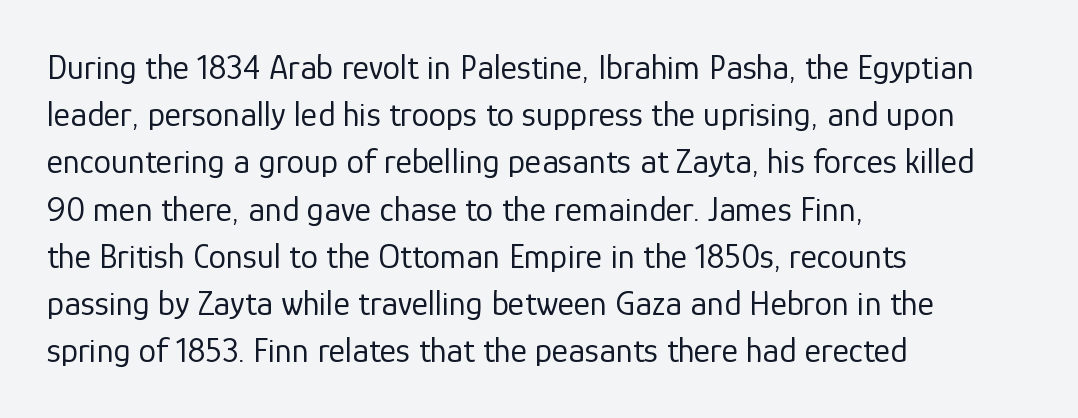
The image shows 35 px regular-weight sans-serif type, upright; set left-aligned, normal line spacing (1.35x), normal letter spacing, not underlined; low stroke contrast and a medium x-height.
